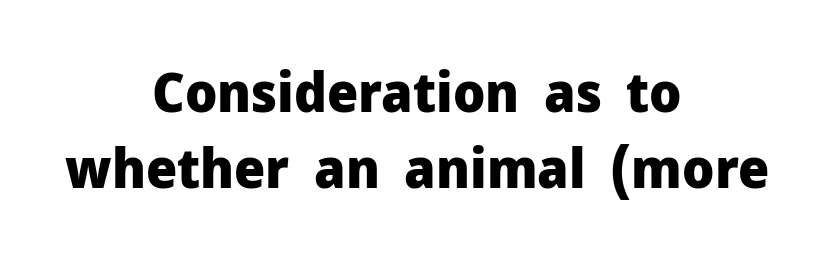
Q: Is the text bold? A: Yes.
Q: Is the text italic (slanted)? A: No, it is upright.
Q: Is the typeface a serif or a sans-serif typeface? A: Sans-serif.
Q: Is the text underlined? A: No.
Q: How is the paragraph aligned? A: Centered.
Q: Is the spacing between letters normal or unusually wide? A: Normal.
Q: Is the spacing between lines tight, normal or loose? A: Normal.
Q: Width (condensed, normal, or wide)? A: Normal.
Q: Stroke contrast? A: Low.
Q: x-height? A: Medium.
Q: Monospaced? A: No.
